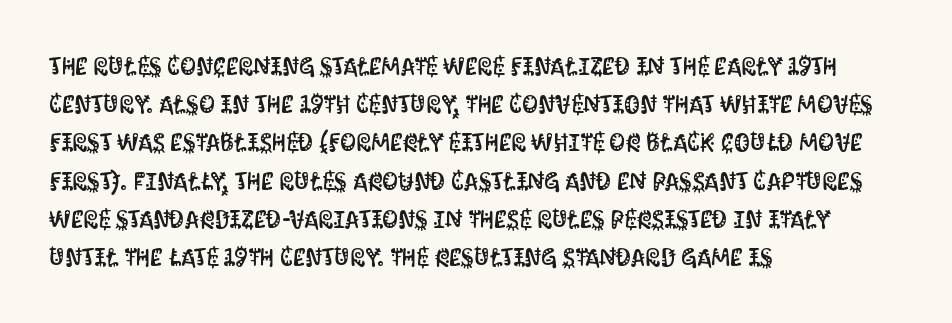
{"italic": "no", "underline": "no", "align": "left", "line_spacing": "normal", "line_spacing_ratio": 1.53, "letter_spacing": "normal", "letter_spacing_em": 0.0, "glyph_px": 25}
